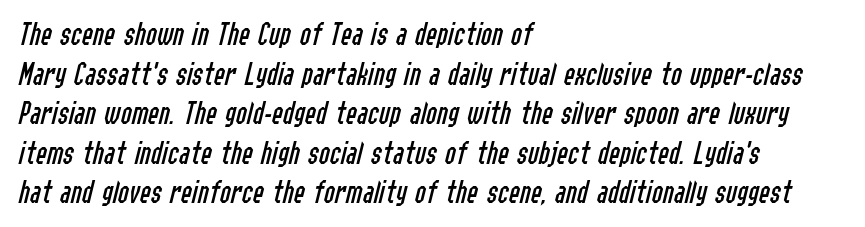
The image shows 33 px regular-weight, condensed type, italic (leaning right); set left-aligned, line spacing 1.2x, normal letter spacing, not underlined; low stroke contrast and a medium x-height.
